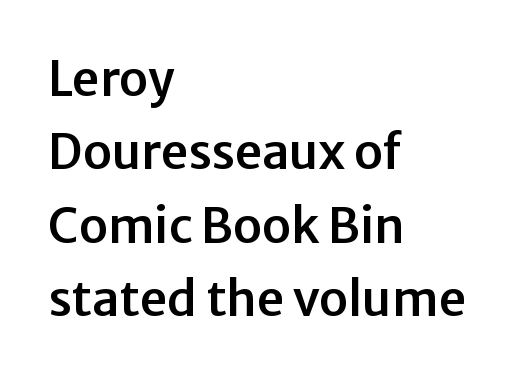
Is the letter spacing exaggerated? No — it looks like the ordinary default. One glance says typical: line gaps are just what's usual. The letters advance in unequal steps, a hallmark of proportional type. Classification — sans serif. The area under the type is left untouched. It's the straight-up-and-down kind of type.
